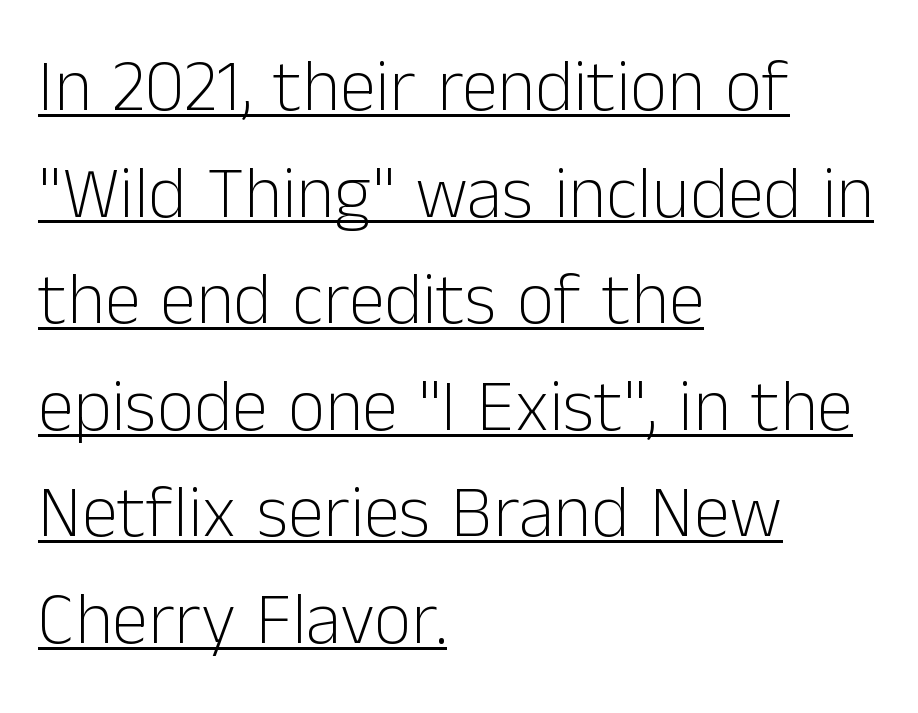
The image shows 73 px light sans-serif type, upright; set left-aligned, normal line spacing (1.46x), normal letter spacing, underlined; low stroke contrast and a medium x-height.
